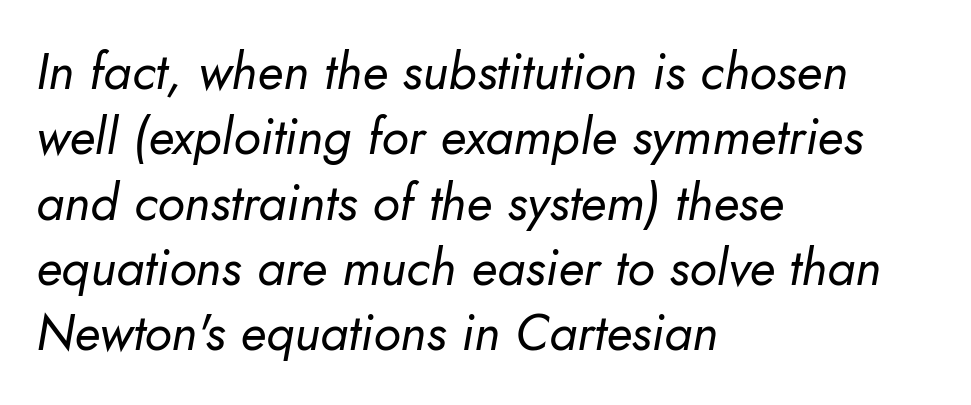
{"italic": "yes", "lean": "right", "slant_degrees": 10, "bold": "no", "weight": "regular", "width": "normal", "stroke_contrast": "low", "x_height": "small", "monospaced": "no", "underline": "no", "align": "left", "line_spacing": "normal", "line_spacing_ratio": 1.28, "letter_spacing": "normal", "letter_spacing_em": 0.0, "glyph_px": 51}
